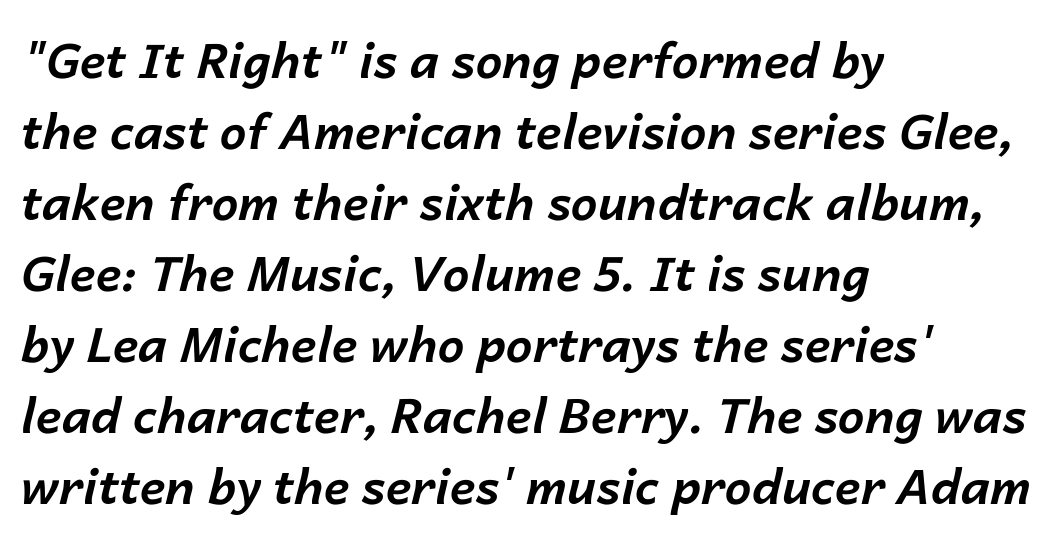
Q: Is the text bold? A: Yes.
Q: Is the text italic (slanted)? A: Yes, it leans right by about 14 degrees.
Q: Is the text underlined? A: No.
Q: How is the paragraph aligned? A: Left-aligned.
Q: Is the spacing between letters normal or unusually wide? A: Normal.
Q: Is the spacing between lines tight, normal or loose? A: Normal.
Q: Width (condensed, normal, or wide)? A: Normal.
Q: Stroke contrast? A: Low.
Q: x-height? A: Medium.
Q: Monospaced? A: No.
